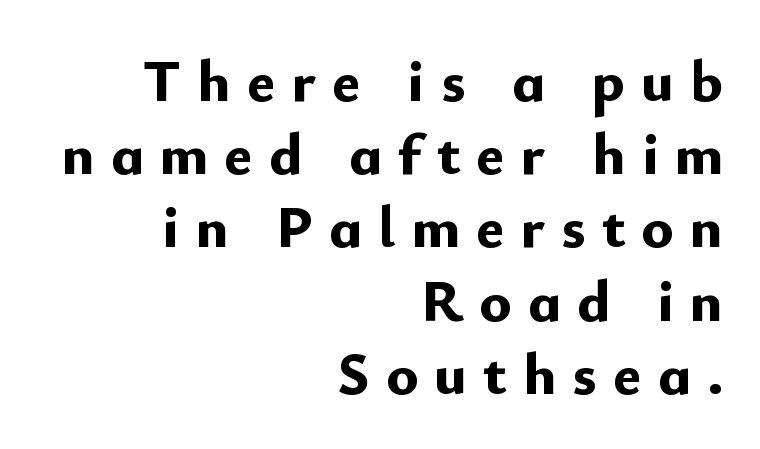
One-word summary of the alignment: right. Posture: vertical. Glance below the letters and you will spot only blank space. Typographic density is high because the face is bold. The gaps between neighbouring characters are conspicuously large.
